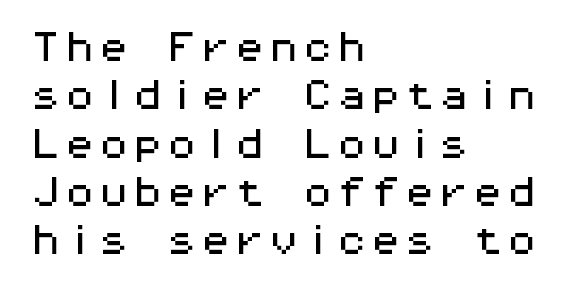
The image shows 34 px wide sans-serif type, upright, monospaced; set left-aligned, normal line spacing (1.42x), normal letter spacing, not underlined; medium stroke contrast and a medium x-height.
